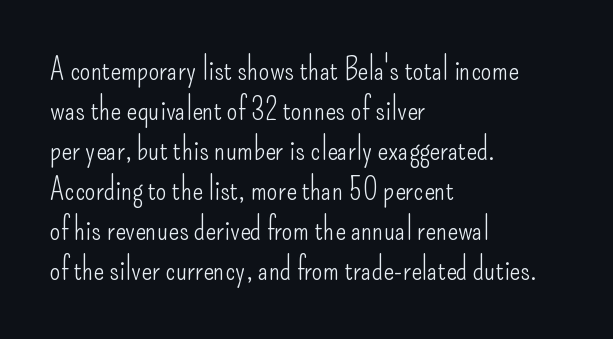
Q: Is the text bold? A: No.
Q: Is the text italic (slanted)? A: No, it is upright.
Q: Is the typeface a serif or a sans-serif typeface? A: Sans-serif.
Q: Is the text underlined? A: No.
Q: How is the paragraph aligned? A: Left-aligned.
Q: Is the spacing between letters normal or unusually wide? A: Normal.
Q: Is the spacing between lines tight, normal or loose? A: Normal.
Q: Width (condensed, normal, or wide)? A: Condensed.
Q: Stroke contrast? A: Low.
Q: x-height? A: Small.
Q: Monospaced? A: No.
